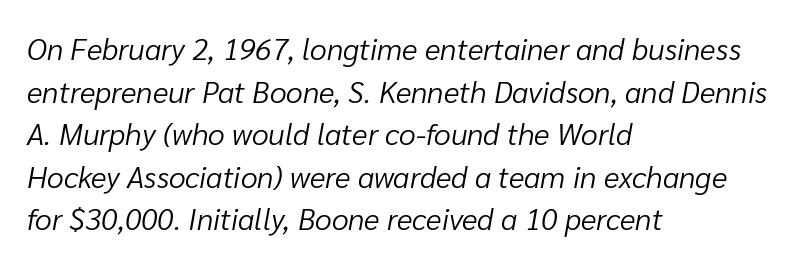
Q: Is the text bold? A: No.
Q: Is the text italic (slanted)? A: Yes, it leans right by about 10 degrees.
Q: Is the text underlined? A: No.
Q: How is the paragraph aligned? A: Left-aligned.
Q: Is the spacing between letters normal or unusually wide? A: Normal.
Q: Is the spacing between lines tight, normal or loose? A: Normal.
Q: Width (condensed, normal, or wide)? A: Normal.
Q: Stroke contrast? A: Low.
Q: x-height? A: Medium.
Q: Monospaced? A: No.
